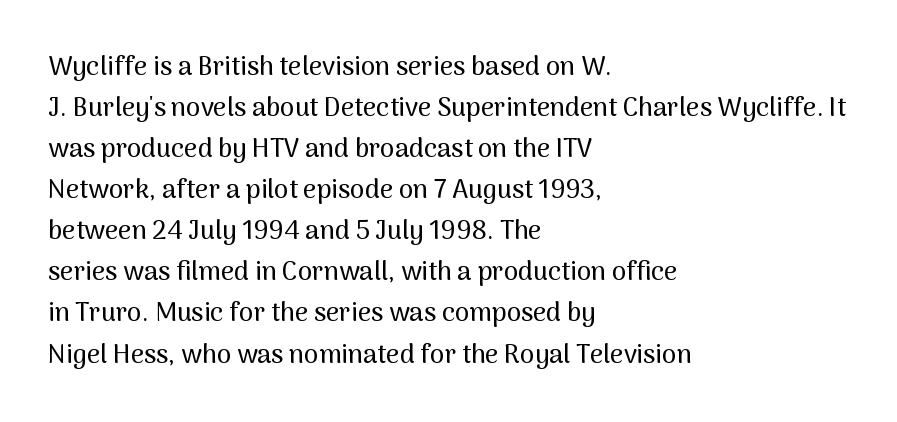
{"italic": "no", "underline": "no", "align": "left", "line_spacing": "normal", "line_spacing_ratio": 1.58, "letter_spacing": "normal", "letter_spacing_em": 0.0, "glyph_px": 26}
